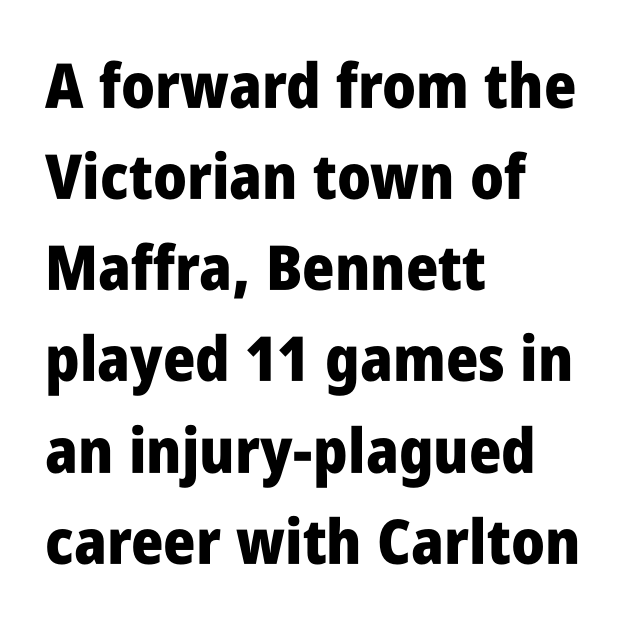
Q: Is the text bold? A: Yes.
Q: Is the text italic (slanted)? A: No, it is upright.
Q: Is the typeface a serif or a sans-serif typeface? A: Sans-serif.
Q: Is the text underlined? A: No.
Q: How is the paragraph aligned? A: Left-aligned.
Q: Is the spacing between letters normal or unusually wide? A: Normal.
Q: Is the spacing between lines tight, normal or loose? A: Normal.
Q: Width (condensed, normal, or wide)? A: Condensed.
Q: Stroke contrast? A: Low.
Q: x-height? A: Large.
Q: Monospaced? A: No.
